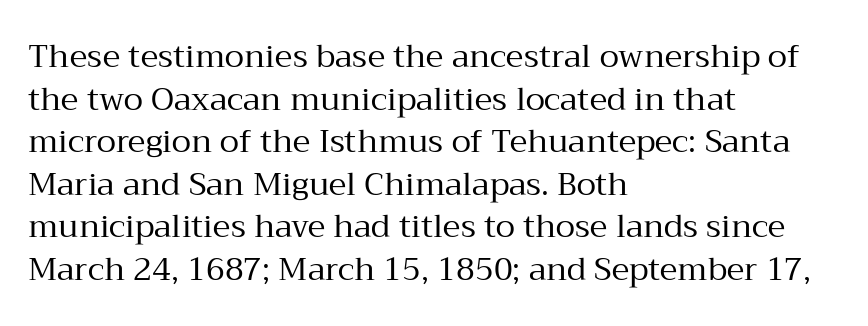
{"serif": "yes", "italic": "no", "bold": "no", "weight": "regular", "width": "normal", "stroke_contrast": "medium", "x_height": "medium", "monospaced": "no", "underline": "no", "align": "left", "line_spacing": "normal", "line_spacing_ratio": 1.33, "letter_spacing": "normal", "letter_spacing_em": 0.0, "glyph_px": 32}
